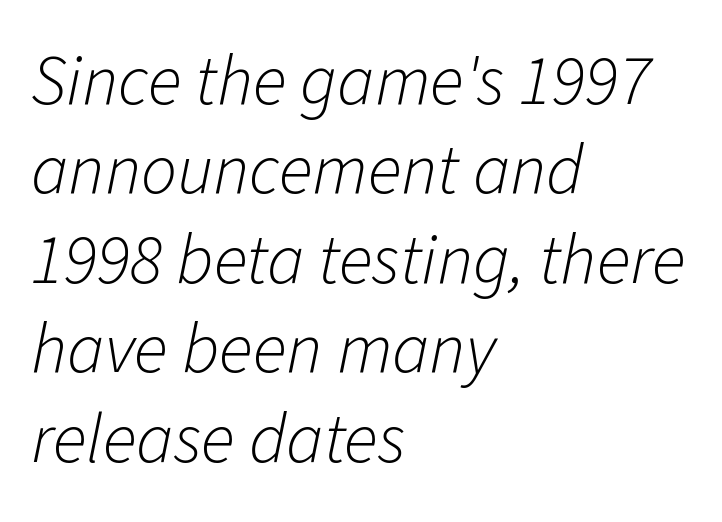
Q: Is the text bold? A: No.
Q: Is the text italic (slanted)? A: Yes, it leans right by about 11 degrees.
Q: Is the text underlined? A: No.
Q: How is the paragraph aligned? A: Left-aligned.
Q: Is the spacing between letters normal or unusually wide? A: Normal.
Q: Is the spacing between lines tight, normal or loose? A: Normal.
Q: Width (condensed, normal, or wide)? A: Normal.
Q: Stroke contrast? A: Low.
Q: x-height? A: Medium.
Q: Monospaced? A: No.
